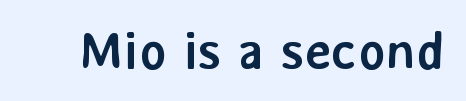
Q: Is the text bold? A: Yes.
Q: Is the text italic (slanted)? A: No, it is upright.
Q: Is the typeface a serif or a sans-serif typeface? A: Sans-serif.
Q: Is the text underlined? A: No.
Q: Is the spacing between letters normal or unusually wide? A: Normal.
Q: Width (condensed, normal, or wide)? A: Normal.
Q: Stroke contrast? A: Low.
Q: x-height? A: Medium.
Q: Monospaced? A: No.
